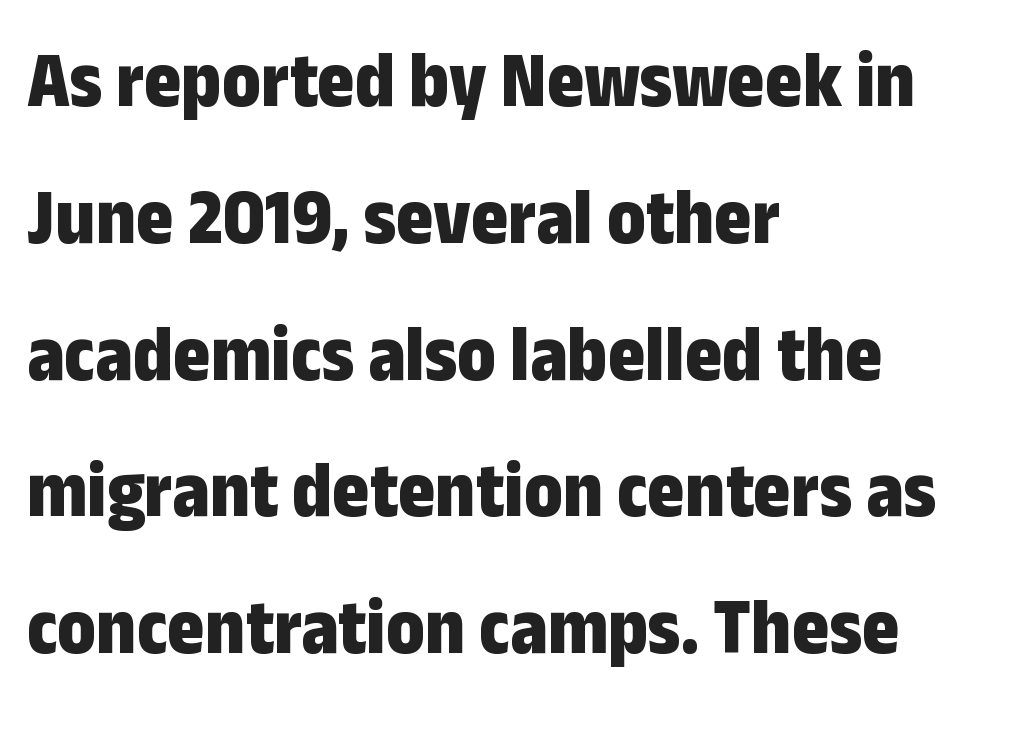
{"serif": "no", "italic": "no", "bold": "yes", "weight": "bold", "width": "condensed", "stroke_contrast": "low", "x_height": "medium", "monospaced": "no", "underline": "no", "align": "left", "line_spacing_ratio": 1.71, "letter_spacing": "normal", "letter_spacing_em": 0.0, "glyph_px": 80}
